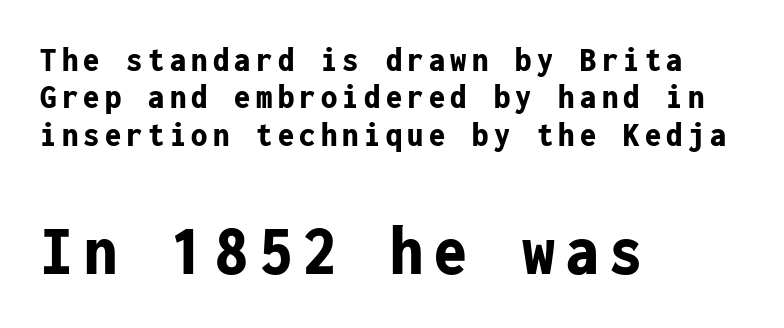
Q: Is the text bold? A: Yes.
Q: Is the text italic (slanted)? A: No, it is upright.
Q: Is the typeface a serif or a sans-serif typeface? A: Sans-serif.
Q: Is the text underlined? A: No.
Q: How is the paragraph aligned? A: Left-aligned.
Q: Is the spacing between lines tight, normal or loose? A: Tight.
Q: Which block of text is set in a larger size, the first (top) or the second (bottom)? A: The second (bottom) one.
Q: Width (condensed, normal, or wide)? A: Condensed.
Q: Stroke contrast? A: Low.
Q: x-height? A: Medium.
Q: Monospaced? A: Yes.
